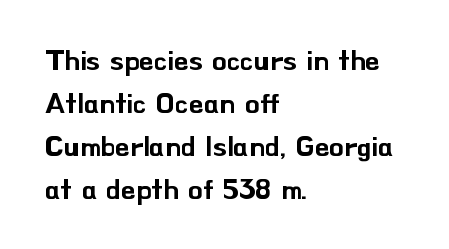
The axis of the letterforms is exactly vertical. Reading down the column, the eye jumps a familiar distance to each next line. The gaps between neighbouring characters are ordinary and unremarkable. You can tell from the bare stems that sans-serif type was used.
